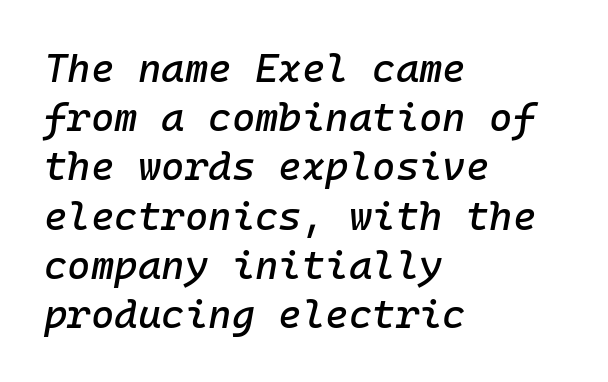
The image shows 40 px text type, italic (leaning right), monospaced; set left-aligned, line spacing 1.23x, normal letter spacing, not underlined; low stroke contrast and a medium x-height.
